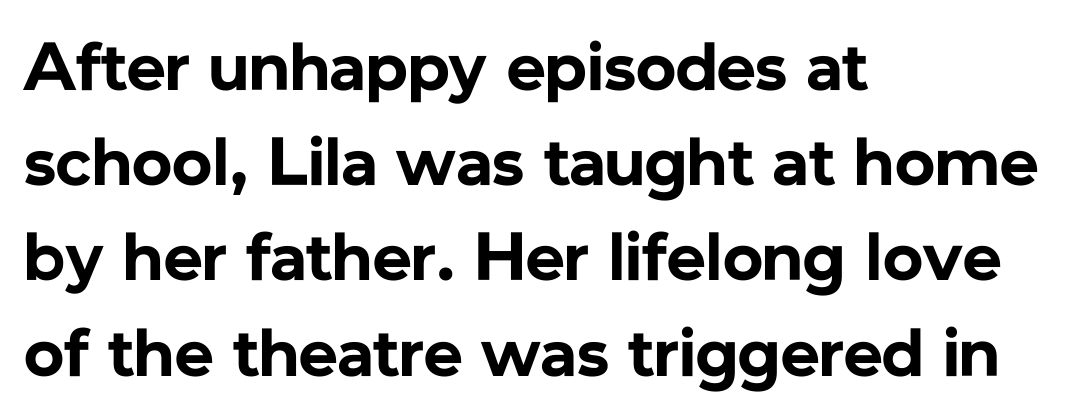
{"serif": "no", "italic": "no", "bold": "yes", "weight": "bold", "width": "normal", "stroke_contrast": "low", "x_height": "medium", "monospaced": "no", "underline": "no", "align": "left", "line_spacing": "normal", "line_spacing_ratio": 1.4, "letter_spacing": "normal", "letter_spacing_em": 0.0, "glyph_px": 68}
